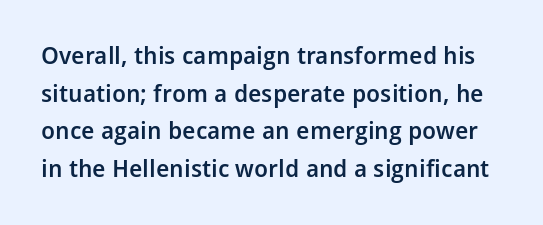
Characters remain perfectly vertical along every line. Compared with typical paragraphs, the rows here are spaced about the same. Plain, unruled lines of type. Words appear dense and cohesive because spacing is normal. Bold? Not quite — semibold, heavier than regular but stopping short.
